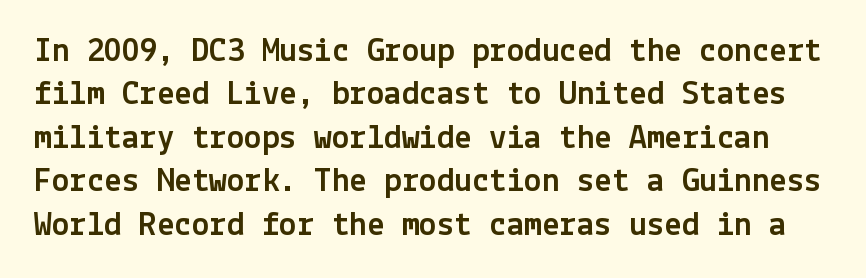
The image shows 35 px sans-serif type, upright; set line spacing 1.24x, normal letter spacing, not underlined; a medium x-height.
